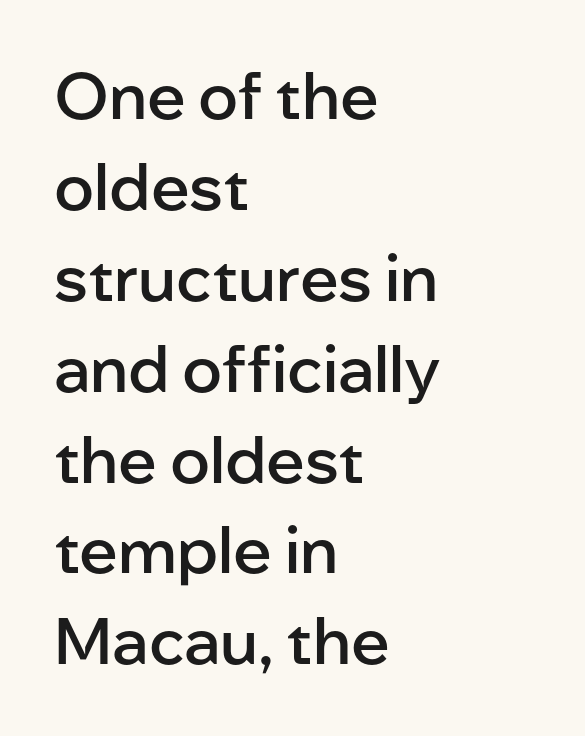
{"serif": "no", "italic": "no", "bold": "semi", "weight": "semibold", "width": "normal", "stroke_contrast": "low", "x_height": "medium", "monospaced": "no", "underline": "no", "align": "left", "line_spacing": "normal", "line_spacing_ratio": 1.42, "letter_spacing": "normal", "letter_spacing_em": 0.0, "glyph_px": 64}
